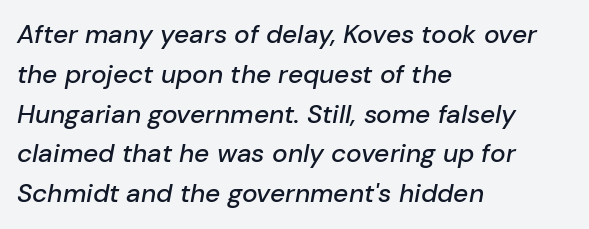
{"italic": "yes", "lean": "right", "slant_degrees": 10, "underline": "no", "align": "left", "line_spacing": "normal", "line_spacing_ratio": 1.53, "letter_spacing": "normal", "letter_spacing_em": 0.0, "glyph_px": 26}
